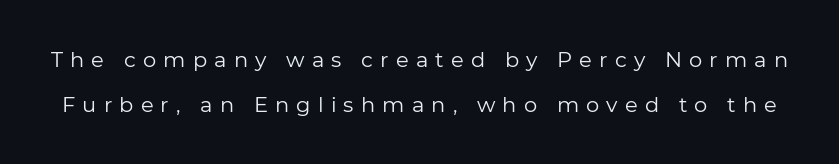
The image shows 21 px text type, upright; set loose line spacing (2.12x), unusually wide letter spacing (+0.34 em), not underlined.
